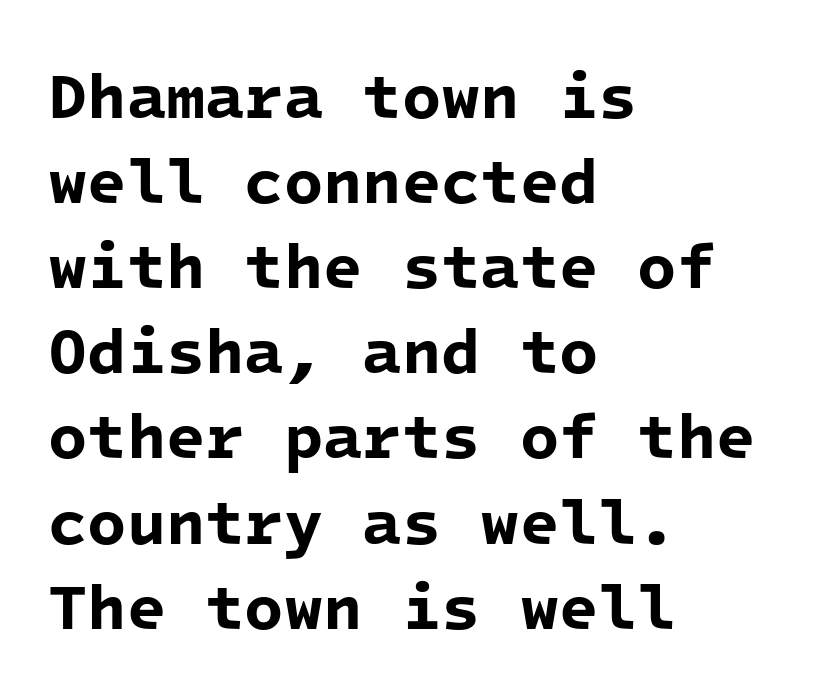
The image shows 64 px bold sans-serif type, monospaced; set left-aligned, normal line spacing (1.33x), normal letter spacing, not underlined; low stroke contrast and a medium x-height.
